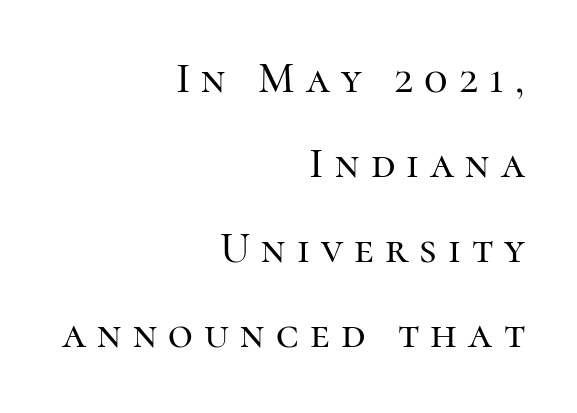
{"serif": "yes", "italic": "no", "width": "normal", "stroke_contrast": "high", "x_height": "medium", "monospaced": "no", "underline": "no", "align": "right", "line_spacing": "loose", "line_spacing_ratio": 1.98, "letter_spacing": "wide", "letter_spacing_em": 0.26, "glyph_px": 43}
